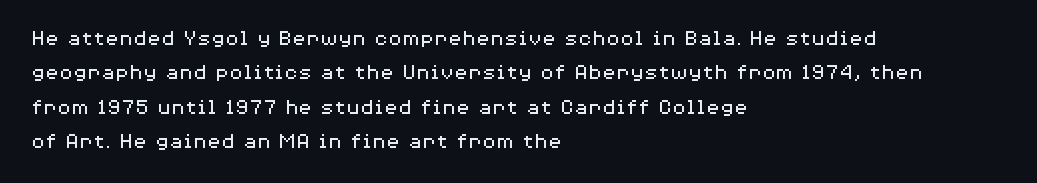
The image shows 23 px text type, upright; set left-aligned, normal line spacing (1.5x), normal letter spacing, not underlined.
